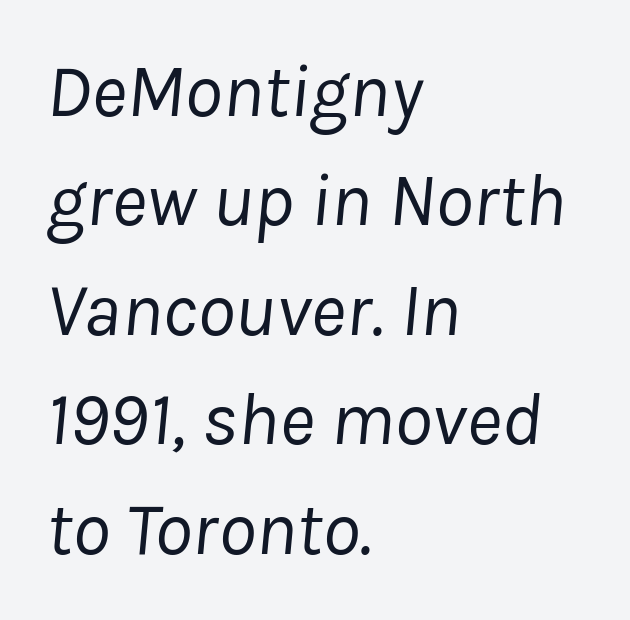
The image shows 76 px regular-weight type, italic (leaning right); set left-aligned, normal line spacing (1.44x), normal letter spacing, not underlined; low stroke contrast and a medium x-height.
